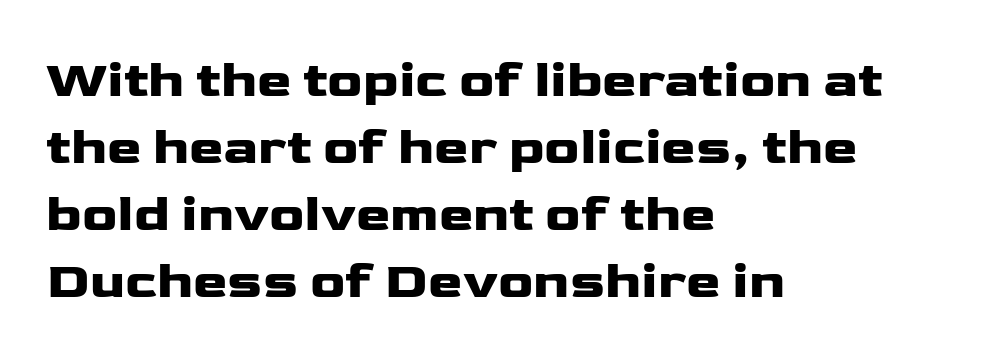
Q: Is the text italic (slanted)? A: No, it is upright.
Q: Is the typeface a serif or a sans-serif typeface? A: Sans-serif.
Q: Is the text underlined? A: No.
Q: How is the paragraph aligned? A: Left-aligned.
Q: Is the spacing between letters normal or unusually wide? A: Normal.
Q: Is the spacing between lines tight, normal or loose? A: Normal.
Q: Width (condensed, normal, or wide)? A: Wide.
Q: Stroke contrast? A: Low.
Q: x-height? A: Medium.
Q: Monospaced? A: No.
